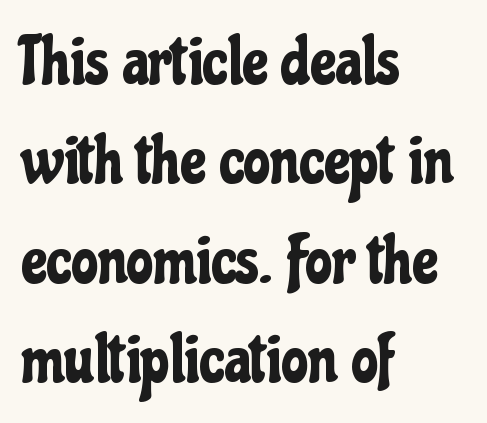
Q: Is the text italic (slanted)? A: No, it is upright.
Q: Is the typeface a serif or a sans-serif typeface? A: Sans-serif.
Q: Is the text underlined? A: No.
Q: How is the paragraph aligned? A: Left-aligned.
Q: Is the spacing between letters normal or unusually wide? A: Normal.
Q: Is the spacing between lines tight, normal or loose? A: Normal.
Q: Width (condensed, normal, or wide)? A: Condensed.
Q: Stroke contrast? A: Low.
Q: x-height? A: Medium.
Q: Monospaced? A: No.
